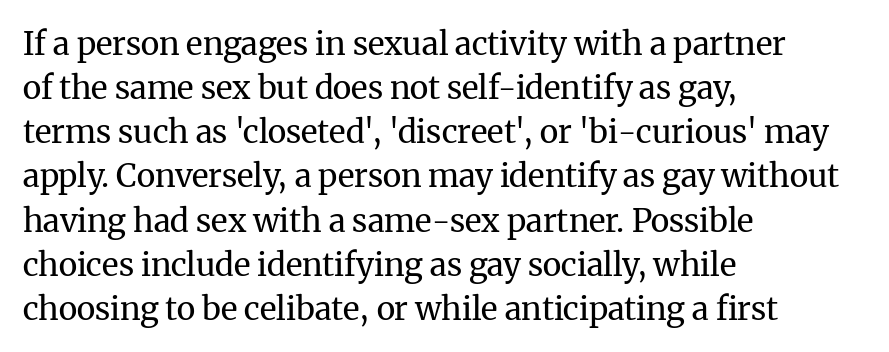
The image shows 32 px regular-weight serif type, upright; set left-aligned, normal line spacing (1.38x), normal letter spacing, not underlined; medium stroke contrast and a medium x-height.
